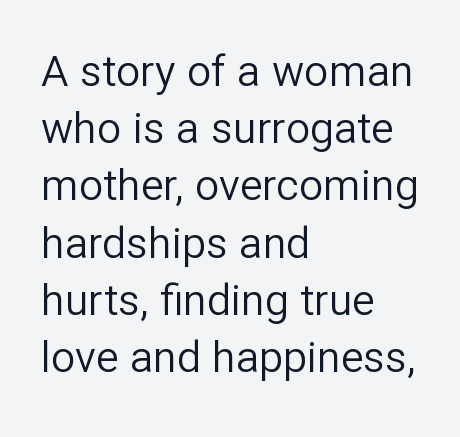
{"serif": "no", "italic": "no", "bold": "no", "weight": "regular", "width": "normal", "stroke_contrast": "low", "x_height": "medium", "monospaced": "no", "underline": "no", "align": "left", "line_spacing": "normal", "line_spacing_ratio": 1.33, "letter_spacing": "normal", "letter_spacing_em": 0.0, "glyph_px": 43}
